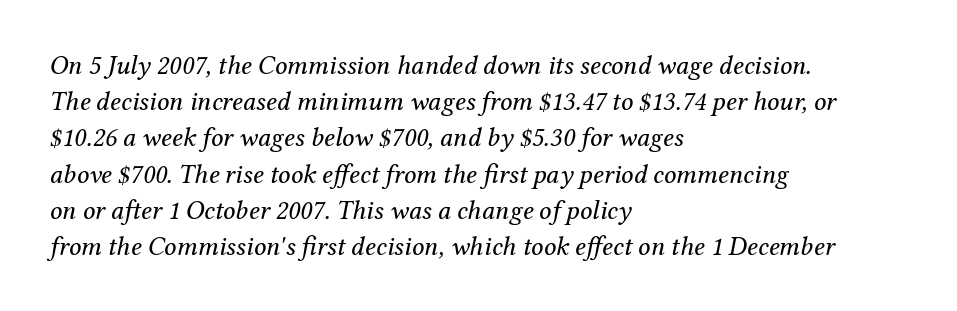
Q: Is the text bold? A: No.
Q: Is the text italic (slanted)? A: Yes, it leans right by about 12 degrees.
Q: Is the text underlined? A: No.
Q: How is the paragraph aligned? A: Left-aligned.
Q: Is the spacing between letters normal or unusually wide? A: Normal.
Q: Is the spacing between lines tight, normal or loose? A: Normal.
